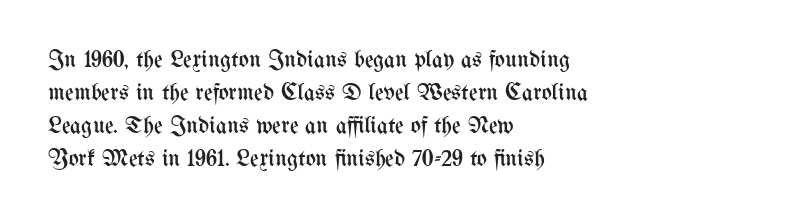
{"italic": "no", "bold": "no", "underline": "no", "align": "left", "line_spacing": "normal", "line_spacing_ratio": 1.37, "letter_spacing": "normal", "letter_spacing_em": 0.0, "glyph_px": 24}
